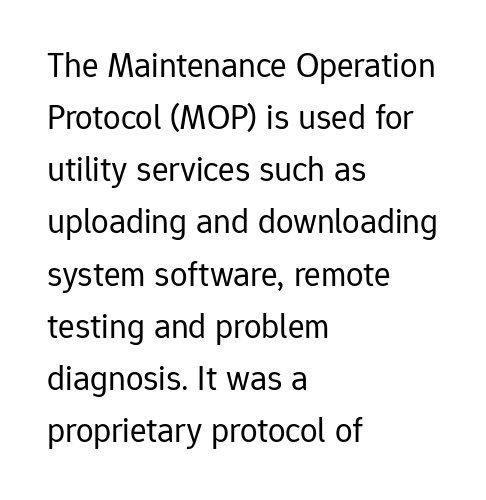
Q: Is the text bold? A: No.
Q: Is the text italic (slanted)? A: No, it is upright.
Q: Is the typeface a serif or a sans-serif typeface? A: Sans-serif.
Q: Is the text underlined? A: No.
Q: How is the paragraph aligned? A: Left-aligned.
Q: Is the spacing between letters normal or unusually wide? A: Normal.
Q: Is the spacing between lines tight, normal or loose? A: Normal.
Q: Width (condensed, normal, or wide)? A: Normal.
Q: Stroke contrast? A: Low.
Q: x-height? A: Medium.
Q: Monospaced? A: No.
